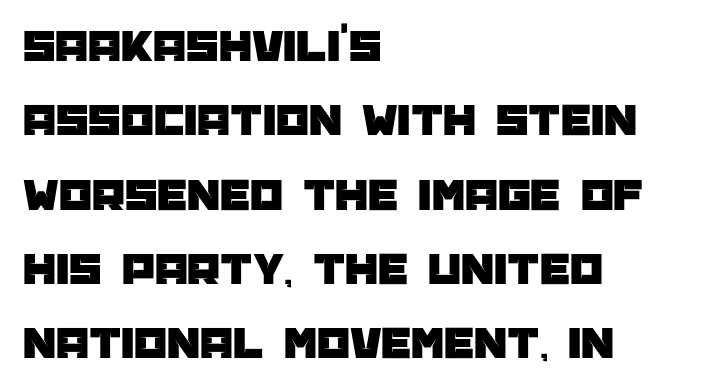
Q: Is the text italic (slanted)? A: No, it is upright.
Q: Is the typeface a serif or a sans-serif typeface? A: Sans-serif.
Q: Is the text underlined? A: No.
Q: How is the paragraph aligned? A: Left-aligned.
Q: Is the spacing between letters normal or unusually wide? A: Normal.
Q: Is the spacing between lines tight, normal or loose? A: Normal.
Q: Width (condensed, normal, or wide)? A: Normal.
Q: Stroke contrast? A: Low.
Q: x-height? A: Large.
Q: Monospaced? A: No.
